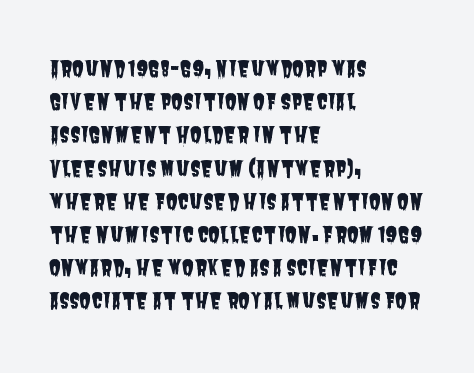
Q: Is the text underlined? A: No.
Q: How is the paragraph aligned? A: Left-aligned.
Q: Is the spacing between letters normal or unusually wide? A: Normal.
Q: Is the spacing between lines tight, normal or loose? A: Normal.
